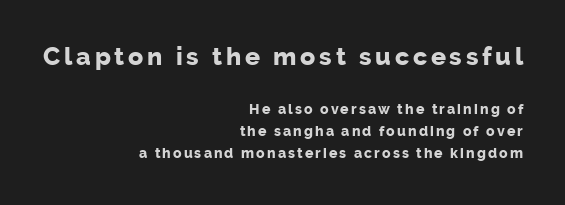
Q: Is the text bold? A: Yes.
Q: Is the text italic (slanted)? A: No, it is upright.
Q: Is the text underlined? A: No.
Q: How is the paragraph aligned? A: Right-aligned.
Q: Is the spacing between lines tight, normal or loose? A: Normal.
Q: Which block of text is set in a larger size, the first (top) or the second (bottom)? A: The first (top) one.
